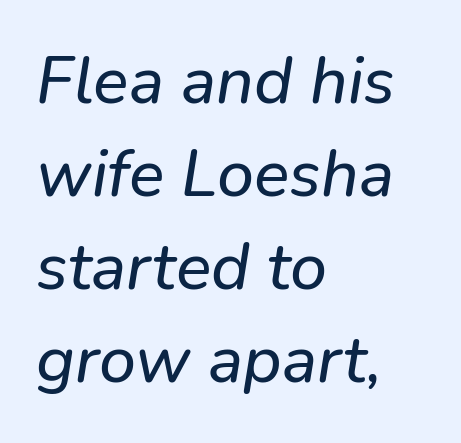
{"italic": "yes", "lean": "right", "slant_degrees": 9, "width": "normal", "stroke_contrast": "low", "x_height": "medium", "monospaced": "no", "underline": "no", "align": "left", "line_spacing": "normal", "line_spacing_ratio": 1.41, "letter_spacing": "normal", "letter_spacing_em": 0.0, "glyph_px": 66}
